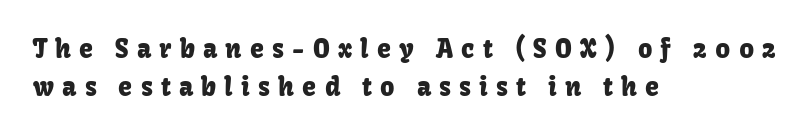
Q: Is the text italic (slanted)? A: No, it is upright.
Q: Is the text underlined? A: No.
Q: How is the paragraph aligned? A: Left-aligned.
Q: Is the spacing between letters normal or unusually wide? A: Unusually wide.
Q: Is the spacing between lines tight, normal or loose? A: Normal.
